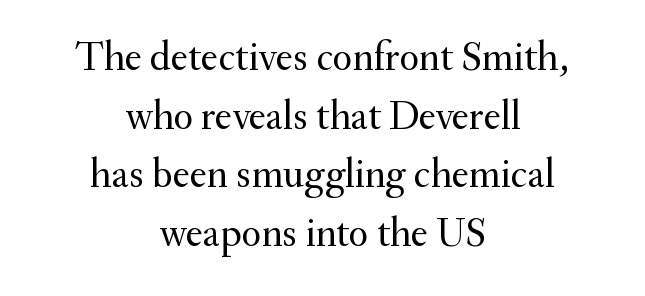
Q: Is the text bold? A: No.
Q: Is the text italic (slanted)? A: No, it is upright.
Q: Is the typeface a serif or a sans-serif typeface? A: Serif.
Q: Is the text underlined? A: No.
Q: How is the paragraph aligned? A: Centered.
Q: Is the spacing between letters normal or unusually wide? A: Normal.
Q: Is the spacing between lines tight, normal or loose? A: Normal.
Q: Width (condensed, normal, or wide)? A: Normal.
Q: Stroke contrast? A: Medium.
Q: x-height? A: Small.
Q: Monospaced? A: No.
